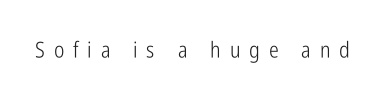
Q: Is the text bold? A: No.
Q: Is the text italic (slanted)? A: No, it is upright.
Q: Is the text underlined? A: No.
Q: Is the spacing between letters normal or unusually wide? A: Unusually wide.
